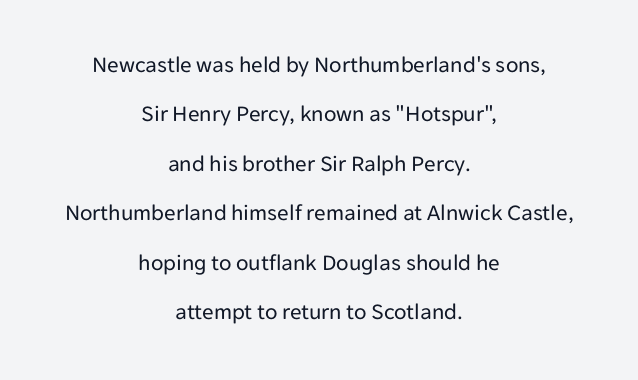
The image shows 23 px text type, upright; set centered, loose line spacing (2.15x), normal letter spacing, not underlined.
